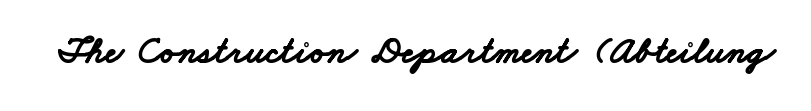
The image shows 38 px bold, wide sans-serif type; set normal letter spacing, not underlined; low stroke contrast and a small x-height.
